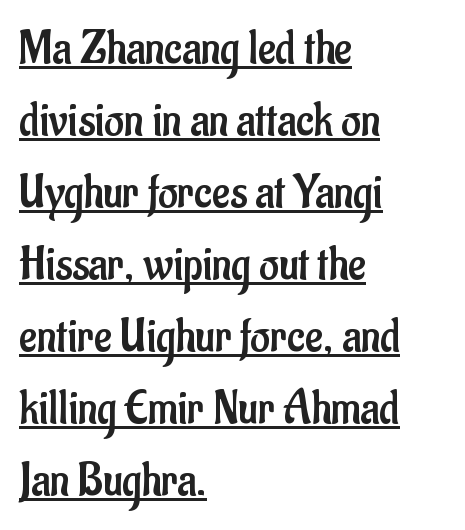
Q: Is the text bold? A: No.
Q: Is the text italic (slanted)? A: No, it is upright.
Q: Is the typeface a serif or a sans-serif typeface? A: Sans-serif.
Q: Is the text underlined? A: Yes.
Q: How is the paragraph aligned? A: Left-aligned.
Q: Is the spacing between letters normal or unusually wide? A: Normal.
Q: Is the spacing between lines tight, normal or loose? A: Normal.
Q: Width (condensed, normal, or wide)? A: Condensed.
Q: Stroke contrast? A: Low.
Q: x-height? A: Small.
Q: Monospaced? A: No.
